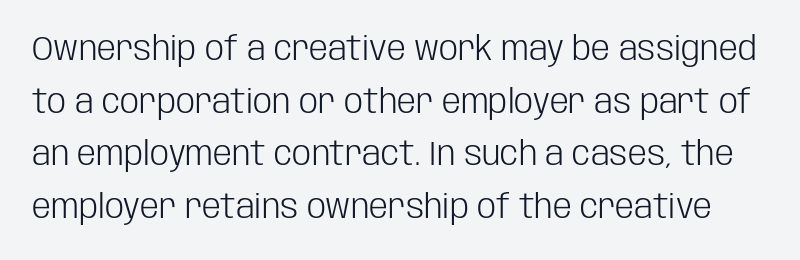
Stem width sits at or under what a default text font uses. A typesetter would call this proportional, since set widths differ per character. Words appear dense and cohesive because spacing is normal. Notice how the stems are strictly vertical — no italics here.
